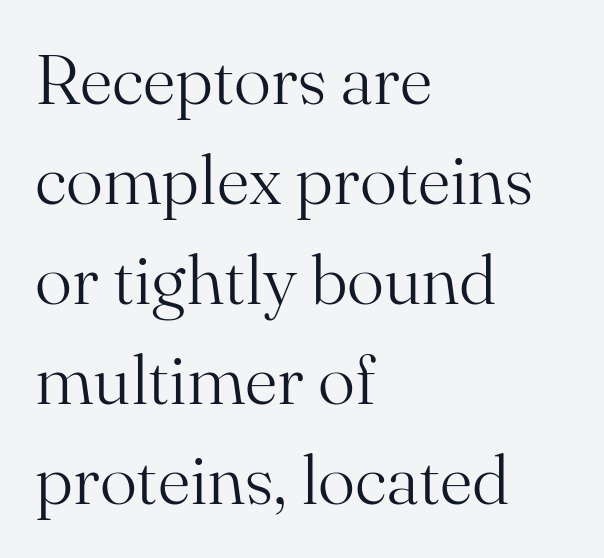
Line spacing here is normal. The zone under the glyphs is completely vacant. Style check: upright. Look at the tracking — it's just the regular setting, nothing added. The rendering anchors every line to the left-hand side.
